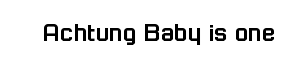
Tracking here is standard; glyphs follow each other at the usual distance. You can tell it's not italic because the verticals are truly vertical. Typographically, this falls in the sans-serif category. The letters advance in unequal steps, a hallmark of proportional type. No word sits above an underline.
